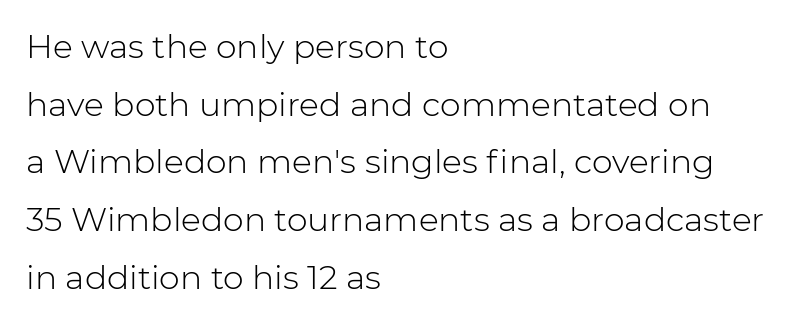
The image shows 33 px light sans-serif type, upright; set left-aligned, line spacing 1.75x, normal letter spacing, not underlined; low stroke contrast and a medium x-height.
